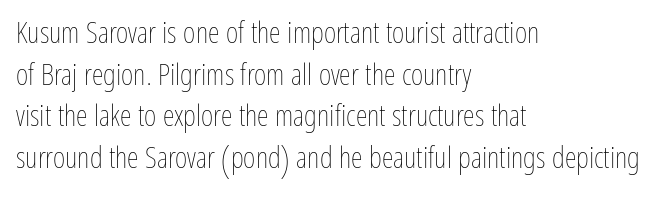
The image shows 30 px thin, condensed type, upright; set left-aligned, normal line spacing (1.39x), normal letter spacing, not underlined; low stroke contrast and a medium x-height.
